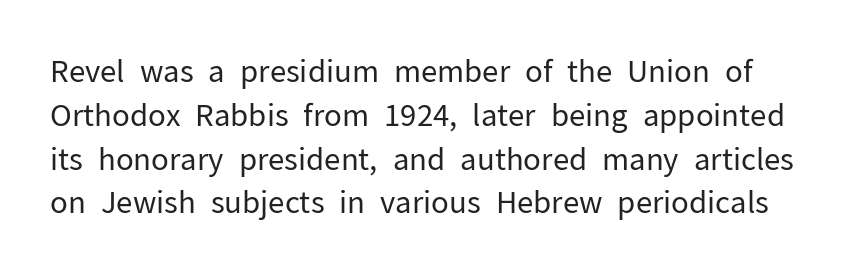
{"serif": "no", "italic": "no", "bold": "no", "weight": "regular", "width": "normal", "stroke_contrast": "low", "x_height": "medium", "monospaced": "no", "underline": "no", "line_spacing": "normal", "line_spacing_ratio": 1.46, "letter_spacing": "normal", "letter_spacing_em": 0.0, "glyph_px": 30}
